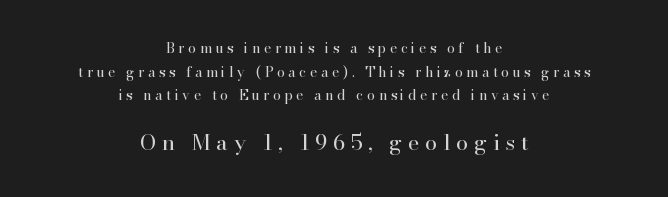
{"italic": "no", "bold": "no", "underline": "no", "align": "center", "line_spacing": "normal", "line_spacing_ratio": 1.68, "letter_spacing": "wide", "letter_spacing_em": 0.26, "larger_block": "second", "size_ratio": 1.57, "glyph_px": 22}
